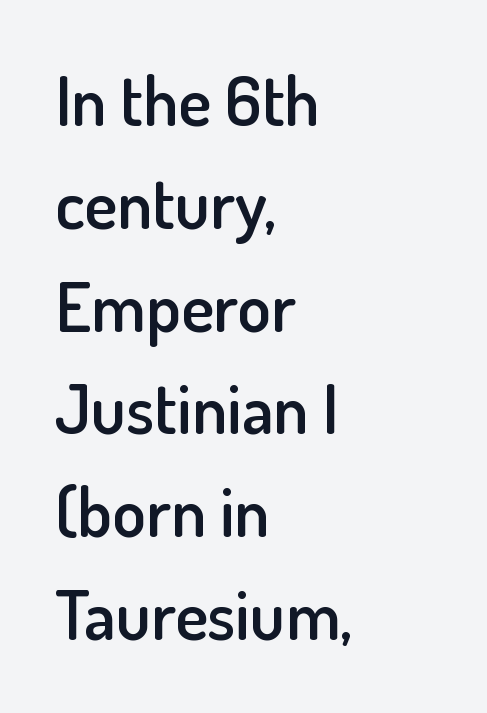
{"serif": "no", "italic": "no", "bold": "semi", "weight": "semibold", "width": "normal", "stroke_contrast": "low", "x_height": "small", "monospaced": "no", "underline": "no", "align": "left", "line_spacing": "normal", "line_spacing_ratio": 1.49, "letter_spacing": "normal", "letter_spacing_em": 0.0, "glyph_px": 69}
